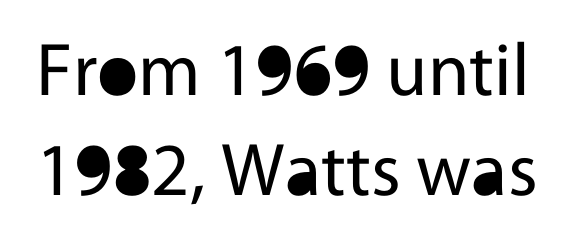
{"serif": "no", "italic": "no", "bold": "no", "weight": "regular", "width": "normal", "x_height": "medium", "monospaced": "no", "underline": "no", "line_spacing": "normal", "line_spacing_ratio": 1.33, "letter_spacing": "normal", "letter_spacing_em": 0.0, "glyph_px": 75}
